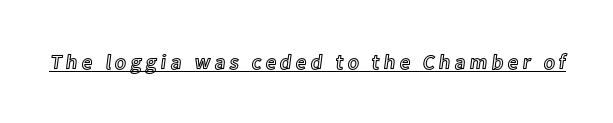
The image shows 21 px text type; set unusually wide letter spacing (+0.2 em), underlined.
